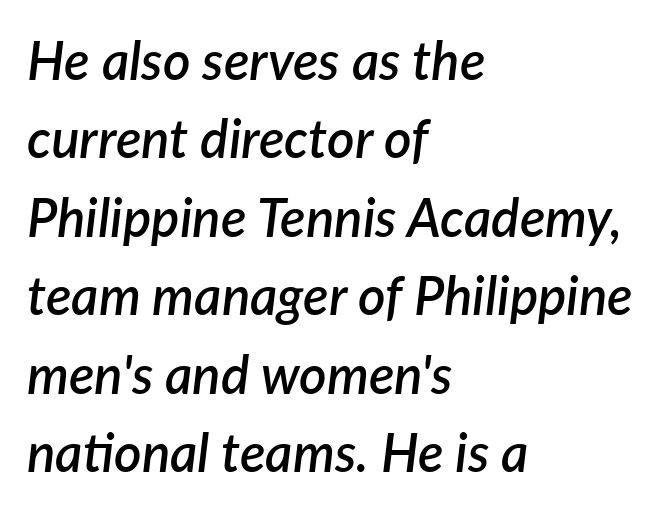
No extra tracking has been applied to these lines. Honestly, there is no underline to notice here at all. The rendering uses a moderate line-height, typical for paragraphs. A typesetter would mark this as italic. Weight: semibold (demi).
